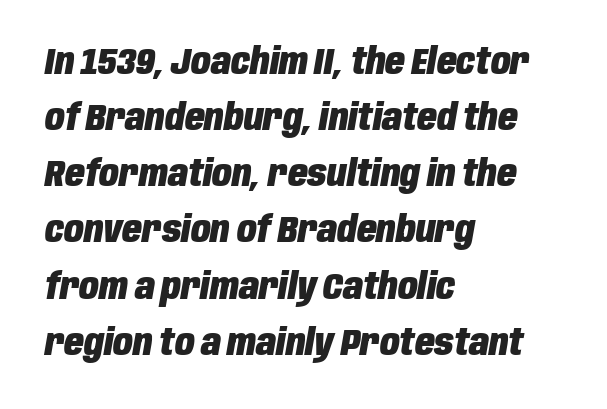
The image shows 36 px heavy, condensed type, italic (leaning right); set left-aligned, normal line spacing (1.56x), normal letter spacing, not underlined; low stroke contrast and a large x-height.
